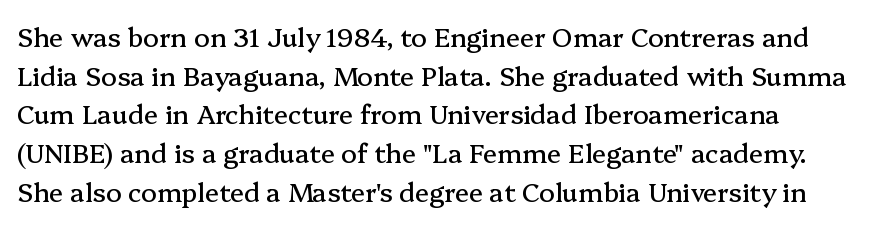
In terms of leading, this rendering sits right in the middle. The font's upright variant was chosen for this text. A bare baseline throughout the passage. Inter-character spacing is left at the font's built-in metrics.
